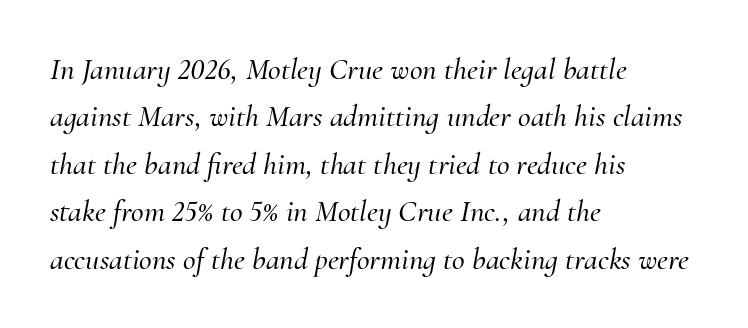
Q: Is the text italic (slanted)? A: Yes, it leans right by about 10 degrees.
Q: Is the typeface a serif or a sans-serif typeface? A: Serif.
Q: Is the text underlined? A: No.
Q: How is the paragraph aligned? A: Left-aligned.
Q: Is the spacing between letters normal or unusually wide? A: Normal.
Q: Is the spacing between lines tight, normal or loose? A: Normal.
Q: Width (condensed, normal, or wide)? A: Normal.
Q: Stroke contrast? A: Medium.
Q: x-height? A: Small.
Q: Monospaced? A: No.
